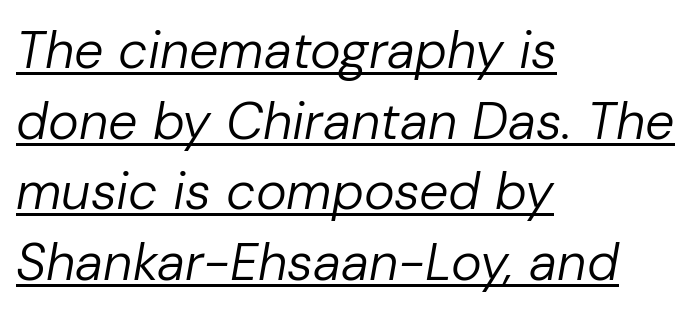
{"italic": "yes", "lean": "right", "slant_degrees": 10, "bold": "no", "weight": "regular", "width": "normal", "stroke_contrast": "low", "x_height": "medium", "monospaced": "no", "underline": "yes", "align": "left", "line_spacing": "normal", "line_spacing_ratio": 1.36, "letter_spacing": "normal", "letter_spacing_em": 0.0, "glyph_px": 52}
